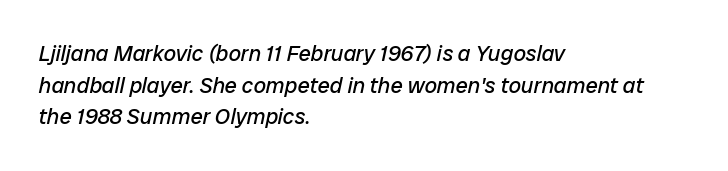
The image shows 22 px text type, italic (leaning right); set left-aligned, normal line spacing (1.44x), normal letter spacing, not underlined.
